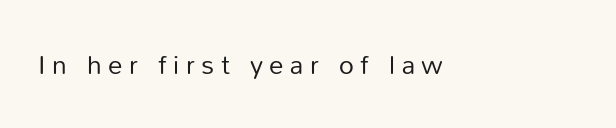
{"italic": "no", "bold": "no", "underline": "no", "letter_spacing": "wide", "letter_spacing_em": 0.25, "glyph_px": 26}
